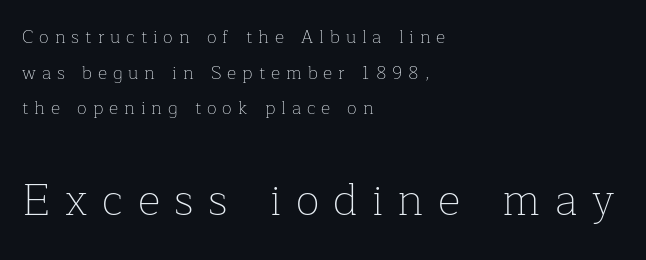
Italic: no, the glyphs are upright roman. Check where the strokes stop: tiny serifs finish them off. In terms of letterspacing, this is a distinctly airy, spread setting. The designer dialed line spacing up above the default. Think standard paragraph weight, or any step lighter than that. The second block has been scaled up relative to the first.
